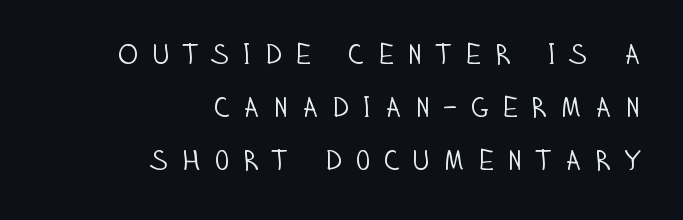
The axis of the letterforms is exactly vertical. This reads as an unemphasized weight, regular at the heaviest. Someone cranked the tracking dial way up on this one. Line endings align vertically; line beginnings do not.
